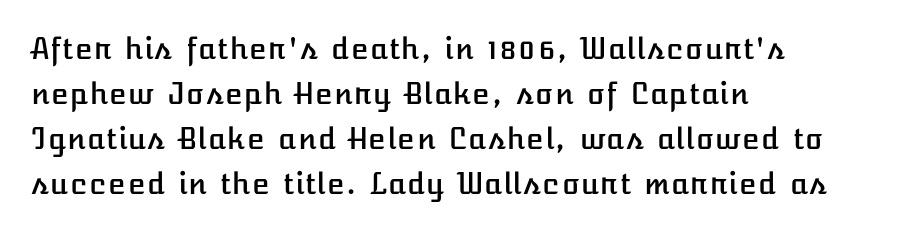
Q: Is the text italic (slanted)? A: No, it is upright.
Q: Is the text underlined? A: No.
Q: How is the paragraph aligned? A: Left-aligned.
Q: Is the spacing between letters normal or unusually wide? A: Normal.
Q: Is the spacing between lines tight, normal or loose? A: Normal.
Q: Width (condensed, normal, or wide)? A: Normal.
Q: Stroke contrast? A: Low.
Q: x-height? A: Medium.
